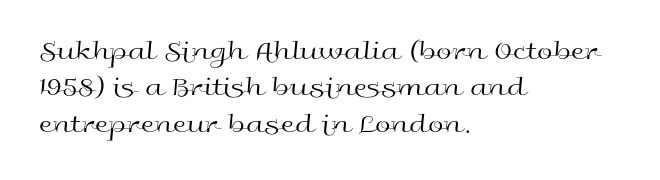
Q: Is the text bold? A: No.
Q: Is the text italic (slanted)? A: No, it is upright.
Q: Is the typeface a serif or a sans-serif typeface? A: Sans-serif.
Q: Is the text underlined? A: No.
Q: How is the paragraph aligned? A: Left-aligned.
Q: Is the spacing between letters normal or unusually wide? A: Normal.
Q: Is the spacing between lines tight, normal or loose? A: Normal.
Q: Width (condensed, normal, or wide)? A: Wide.
Q: x-height? A: Medium.
Q: Monospaced? A: No.
